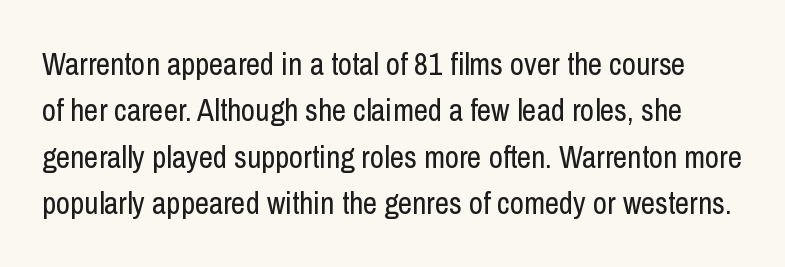
{"serif": "no", "italic": "no", "bold": "no", "weight": "regular", "width": "condensed", "stroke_contrast": "low", "x_height": "medium", "monospaced": "no", "underline": "no", "line_spacing": "normal", "line_spacing_ratio": 1.5, "letter_spacing": "normal", "letter_spacing_em": 0.0, "glyph_px": 31}
